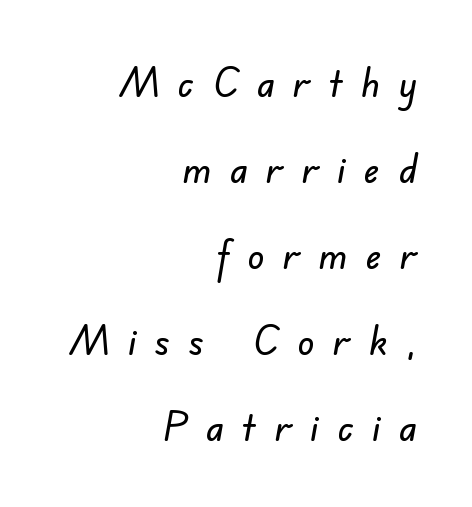
You can tell from the bare stems that sans-serif type was used. A student would call this right alignment; a typographer would say flush right, rag left. A bare baseline throughout the passage. The rendering uses natural spacing where letterforms have individual widths. The rendering inserts visible extra space after every character. The rendering uses a large line-height, opening up the rows.
